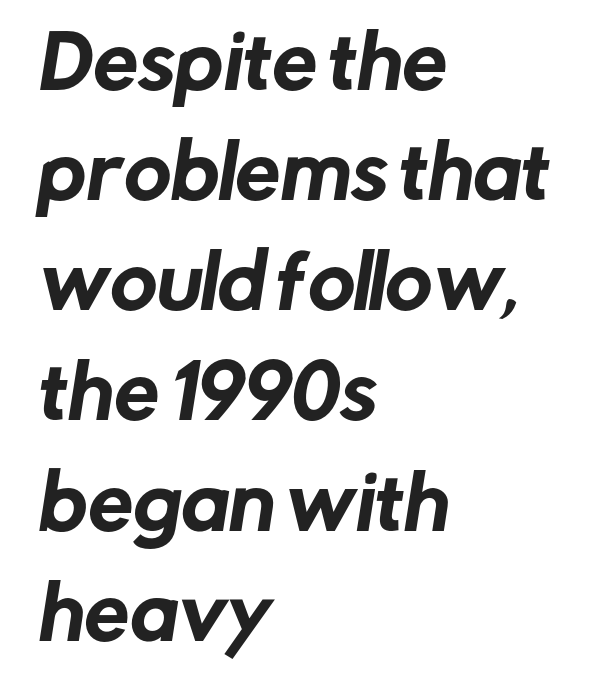
Reading down the block, your eye returns to a fixed left position each line. Does extra space separate the letters? No, they use regular spacing. Honestly, there is no underline to notice here at all. You can tell from the bare stems that sans-serif type was used.
